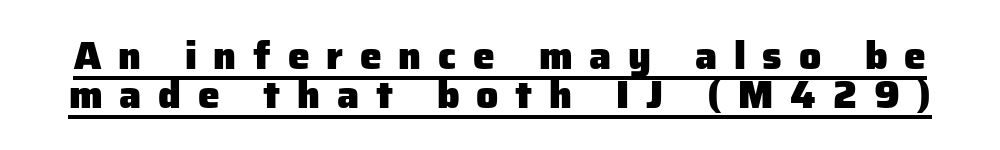
The image shows 39 px heavy sans-serif type, upright; set tight line spacing (1.0x), unusually wide letter spacing (+0.43 em), underlined; low stroke contrast and a medium x-height.
